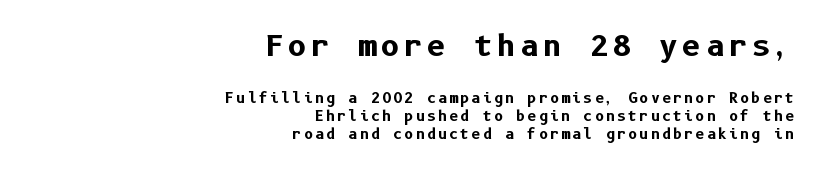
Q: Is the text bold? A: Yes.
Q: Is the text italic (slanted)? A: No, it is upright.
Q: Is the typeface a serif or a sans-serif typeface? A: Sans-serif.
Q: Is the text underlined? A: No.
Q: How is the paragraph aligned? A: Right-aligned.
Q: Is the spacing between lines tight, normal or loose? A: Normal.
Q: Which block of text is set in a larger size, the first (top) or the second (bottom)? A: The first (top) one.
Q: Width (condensed, normal, or wide)? A: Normal.
Q: Stroke contrast? A: Low.
Q: x-height? A: Medium.
